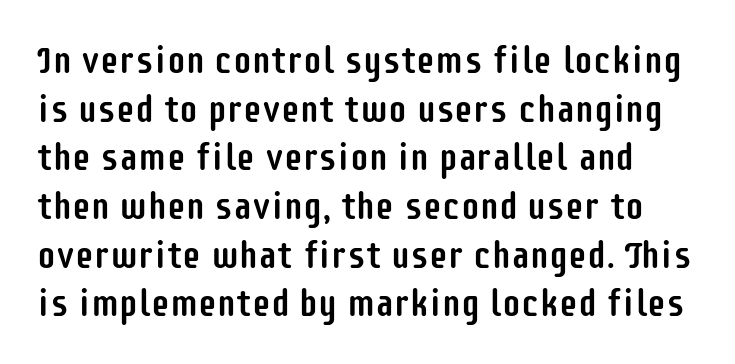
{"serif": "no", "italic": "no", "width": "condensed", "stroke_contrast": "low", "x_height": "large", "monospaced": "no", "underline": "no", "line_spacing": "normal", "line_spacing_ratio": 1.28, "letter_spacing": "normal", "letter_spacing_em": 0.0, "glyph_px": 38}
